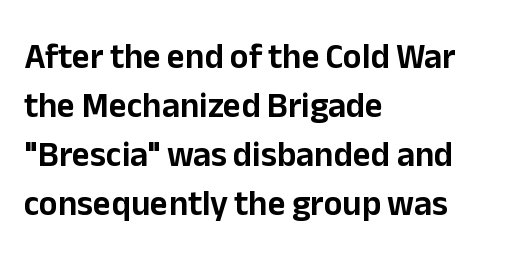
Nope, not italic — everything's standing straight. In terms of leading, this rendering sits right in the middle. Lines of text with bare space underneath. Each letter's strokes conclude bluntly, with no projecting serifs. Casual observation: everything's shoved over to the left. Character widths vary here, with narrow letters taking less room than wide ones.
